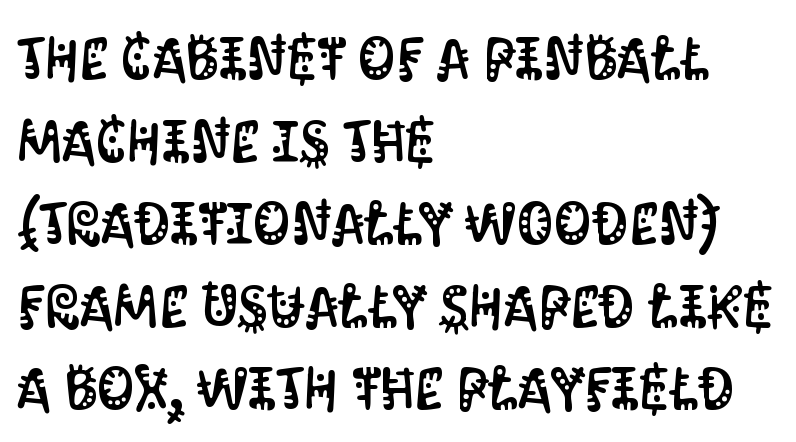
{"serif": "no", "italic": "no", "width": "condensed", "stroke_contrast": "medium", "x_height": "large", "monospaced": "no", "underline": "no", "align": "left", "line_spacing": "normal", "line_spacing_ratio": 1.4, "letter_spacing": "normal", "letter_spacing_em": 0.0, "glyph_px": 59}
